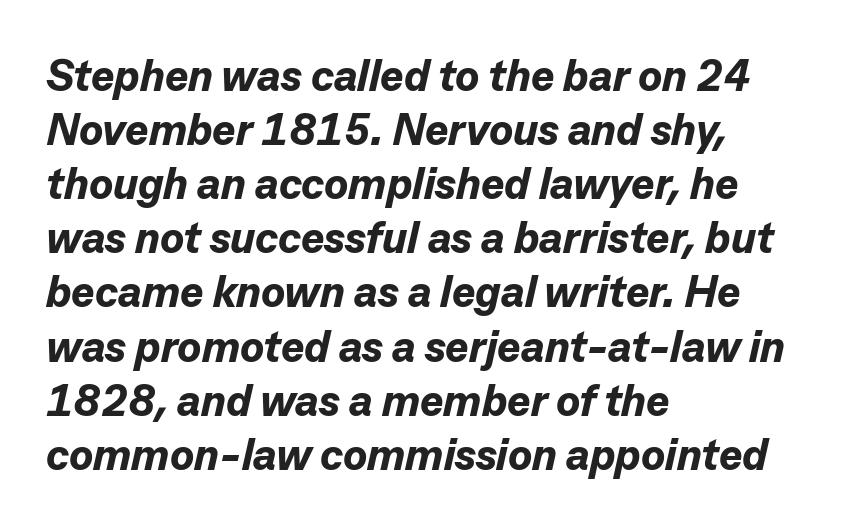
The image shows 44 px bold type, italic (leaning right); set left-aligned, line spacing 1.23x, normal letter spacing, not underlined; low stroke contrast and a medium x-height.
